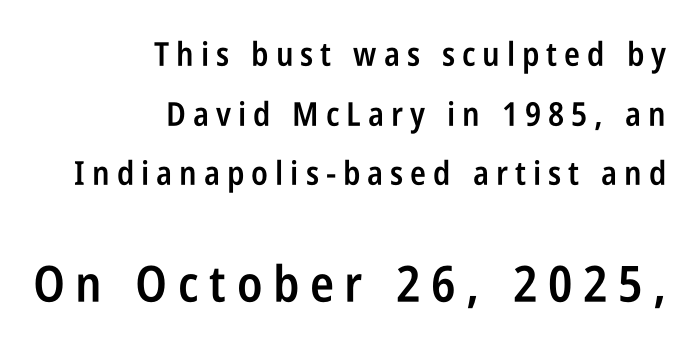
Q: Is the text bold? A: Semi-bold.
Q: Is the text italic (slanted)? A: No, it is upright.
Q: Is the typeface a serif or a sans-serif typeface? A: Sans-serif.
Q: Is the text underlined? A: No.
Q: How is the paragraph aligned? A: Right-aligned.
Q: Is the spacing between letters normal or unusually wide? A: Unusually wide.
Q: Which block of text is set in a larger size, the first (top) or the second (bottom)? A: The second (bottom) one.
Q: Width (condensed, normal, or wide)? A: Condensed.
Q: Stroke contrast? A: Low.
Q: x-height? A: Large.
Q: Monospaced? A: No.
